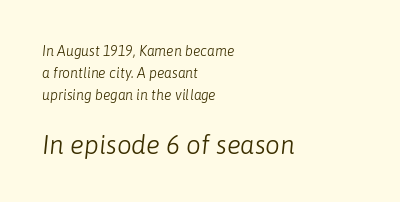
The image shows 26 px text type, italic (leaning right); set left-aligned, normal line spacing (1.57x), normal letter spacing, not underlined; the second (bottom) block is 1.86x larger.
